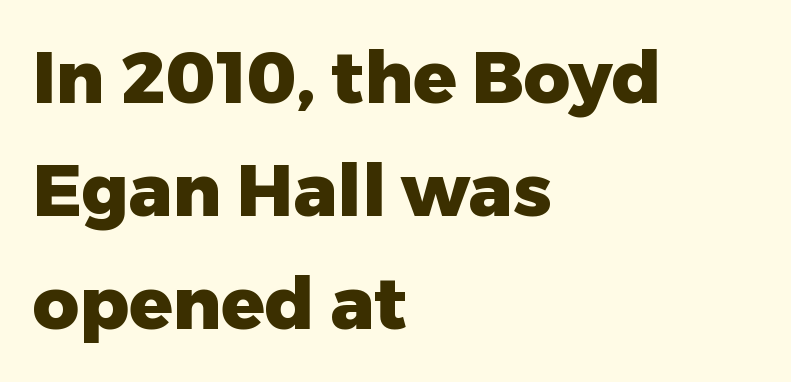
Quick note: not italic, upright. Observe the ordinary spacing: letters are neighbours, not strangers. No word sits above an underline. Leading matches the norm, producing a regular column.
